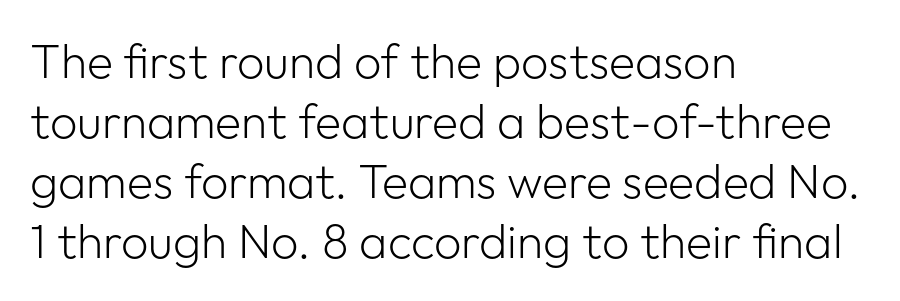
The block of text has a typical density, with ordinary space between rows. Check the space under the baseline: it is left empty. Stems and bowls with no extra thickness — not bold. Inter-character spacing is left at the font's built-in metrics. The face used here is a sans, in the tradition of grotesques and geometrics. Visually the block forms a straight wall on the left and a jagged coastline on the right.
